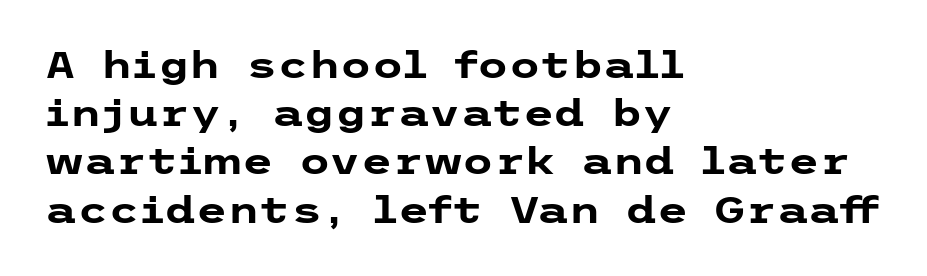
The image shows 36 px heavy, wide sans-serif type, upright; set left-aligned, normal line spacing (1.34x), normal letter spacing, not underlined; low stroke contrast and a medium x-height.
